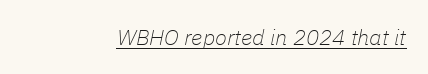
{"italic": "yes", "lean": "right", "slant_degrees": 11, "bold": "no", "underline": "yes", "letter_spacing": "normal", "letter_spacing_em": 0.0, "glyph_px": 22}
